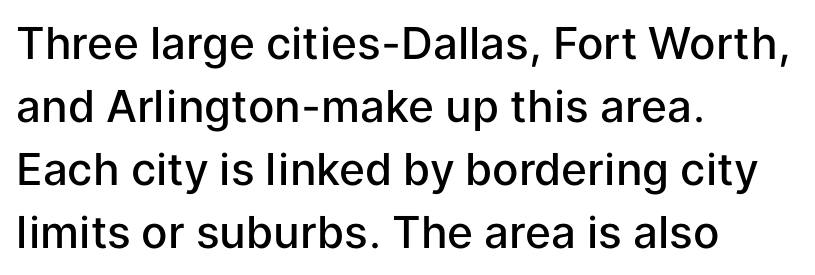
Q: Is the text bold? A: Semi-bold.
Q: Is the text italic (slanted)? A: No, it is upright.
Q: Is the typeface a serif or a sans-serif typeface? A: Sans-serif.
Q: Is the text underlined? A: No.
Q: How is the paragraph aligned? A: Left-aligned.
Q: Is the spacing between letters normal or unusually wide? A: Normal.
Q: Is the spacing between lines tight, normal or loose? A: Normal.
Q: Width (condensed, normal, or wide)? A: Normal.
Q: Stroke contrast? A: Low.
Q: x-height? A: Medium.
Q: Monospaced? A: No.
